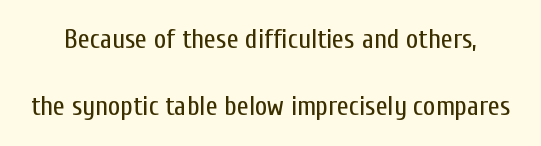
No chunkiness to these letters — they're not bold. Upright lettering throughout. A clean baseline with only descenders dipping below it. Leading: increased.
